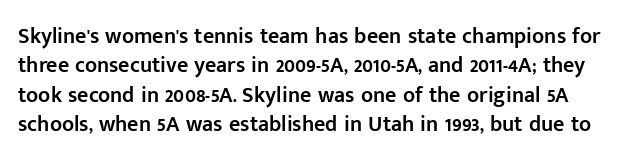
{"italic": "no", "bold": "semi", "underline": "no", "line_spacing": "normal", "line_spacing_ratio": 1.33, "letter_spacing": "normal", "letter_spacing_em": 0.0, "glyph_px": 22}
